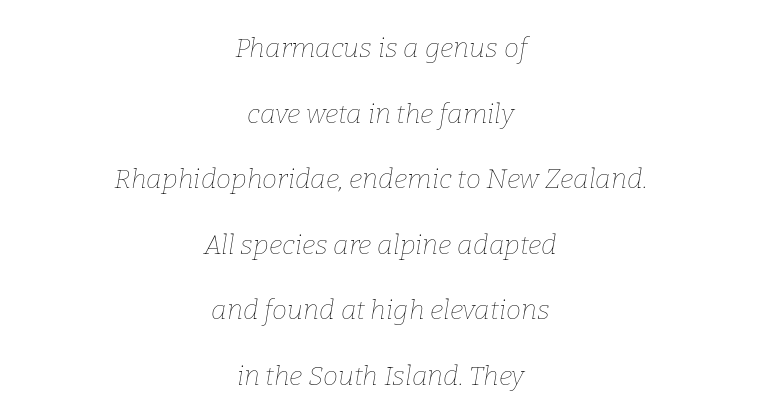
{"italic": "yes", "lean": "right", "slant_degrees": 9, "bold": "no", "underline": "no", "align": "center", "line_spacing": "loose", "line_spacing_ratio": 2.43, "letter_spacing": "normal", "letter_spacing_em": 0.0, "glyph_px": 27}
